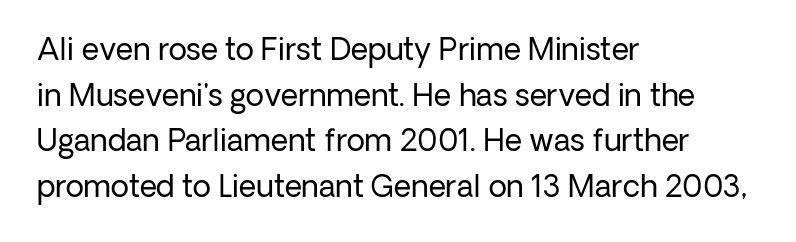
Q: Is the text bold? A: No.
Q: Is the text italic (slanted)? A: No, it is upright.
Q: Is the typeface a serif or a sans-serif typeface? A: Sans-serif.
Q: Is the text underlined? A: No.
Q: How is the paragraph aligned? A: Left-aligned.
Q: Is the spacing between letters normal or unusually wide? A: Normal.
Q: Is the spacing between lines tight, normal or loose? A: Normal.
Q: Width (condensed, normal, or wide)? A: Normal.
Q: Stroke contrast? A: Low.
Q: x-height? A: Medium.
Q: Monospaced? A: No.
